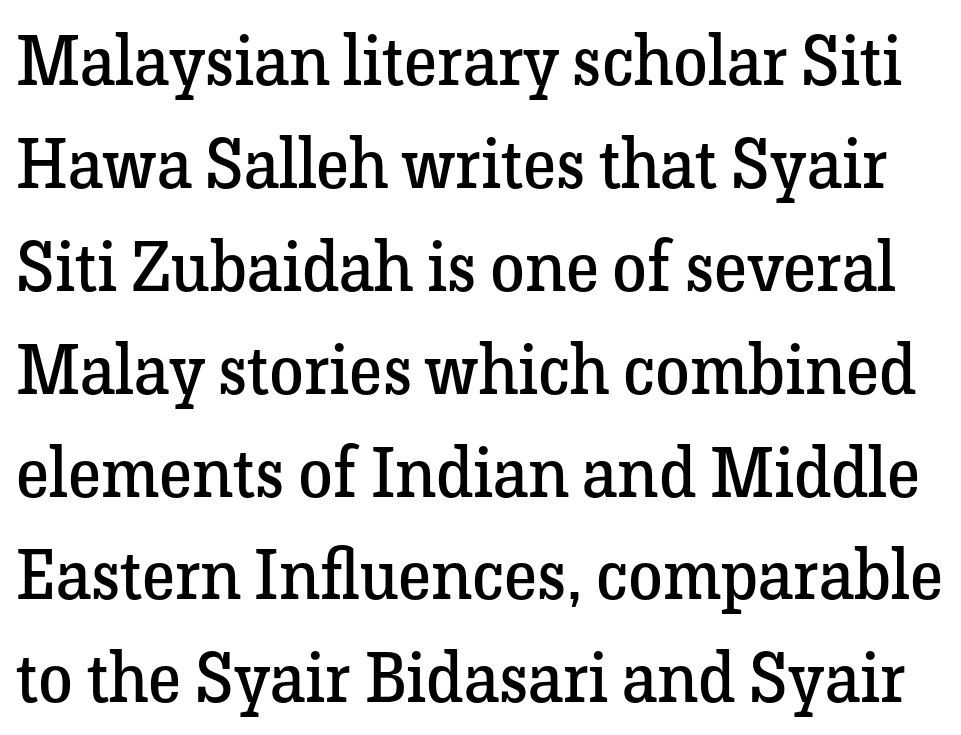
The image shows 70 px regular-weight serif type, upright; set normal line spacing (1.47x), normal letter spacing, not underlined; low stroke contrast and a medium x-height.
